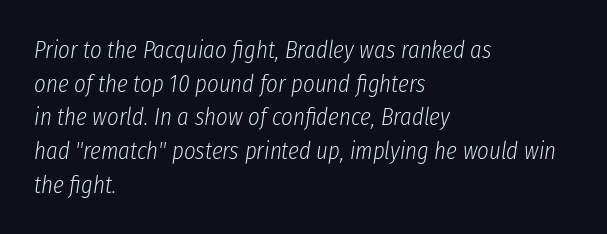
The image shows 25 px text type, italic (leaning right); set left-aligned, normal line spacing (1.35x), normal letter spacing, not underlined.
